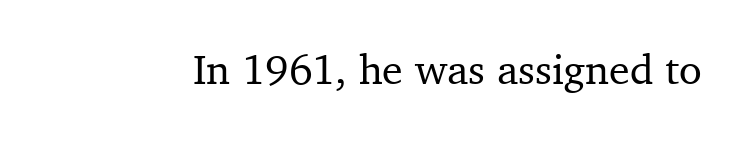
Descenders are the only things crossing below the line. You can tell from the footed stems that serif type was used. Compared with typical body copy, the letter spacing here is the same. The passage shown is typed in a proportional face where columns would drift. If you drew a line through each stem, it would be perfectly vertical.
